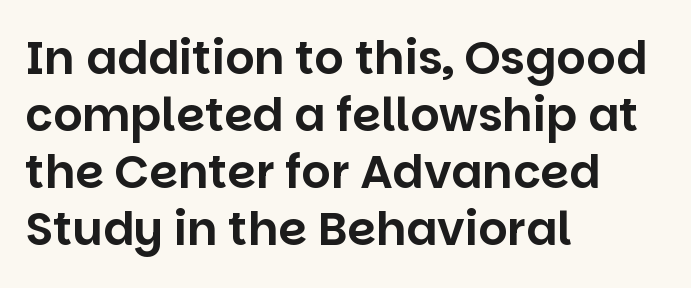
Examine the stroke ends and you'll find no serifs. Here the designer chose a conventional face with non-uniform glyph widths. In terms of letterspacing, this is plain default setting. Anything drawn beneath the words? Only blank space.
